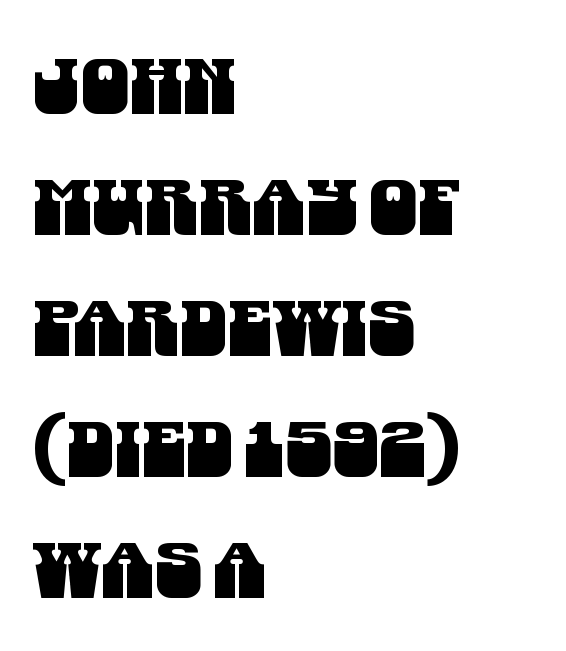
Is this a fixed-width face? No — the glyphs have proportional, varying widths. Is this a sans? Yes — the strokes have no serifs. Honestly, there is no underline to notice here at all. Typeset ragged right — the left edge is the straight one. Is there much room between lines? A standard amount, neither cramped nor airy.
